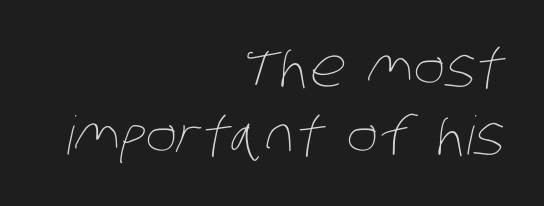
Q: Is the text bold? A: No.
Q: Is the text underlined? A: No.
Q: How is the paragraph aligned? A: Right-aligned.
Q: Is the spacing between letters normal or unusually wide? A: Normal.
Q: Is the spacing between lines tight, normal or loose? A: Normal.
Q: Width (condensed, normal, or wide)? A: Condensed.
Q: Stroke contrast? A: Low.
Q: x-height? A: Large.
Q: Monospaced? A: No.
